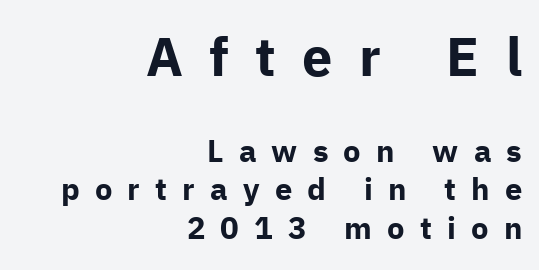
Is the letter spacing exaggerated? Yes — the characters are pushed far apart. Posture: vertical. Is the block centered? No — it sits flush against the right margin. How heavy is the stroke? Heavy — this is a bold. In this sample the first text group is rendered at the bigger scale. You could not count columns in this text — the font is proportionally spaced.
